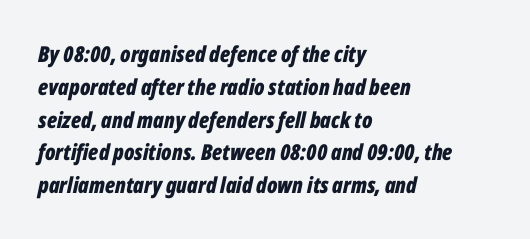
{"italic": "yes", "lean": "right", "slant_degrees": 12, "bold": "yes", "underline": "no", "align": "left", "line_spacing": "normal", "line_spacing_ratio": 1.49, "letter_spacing": "normal", "letter_spacing_em": 0.0, "glyph_px": 22}
